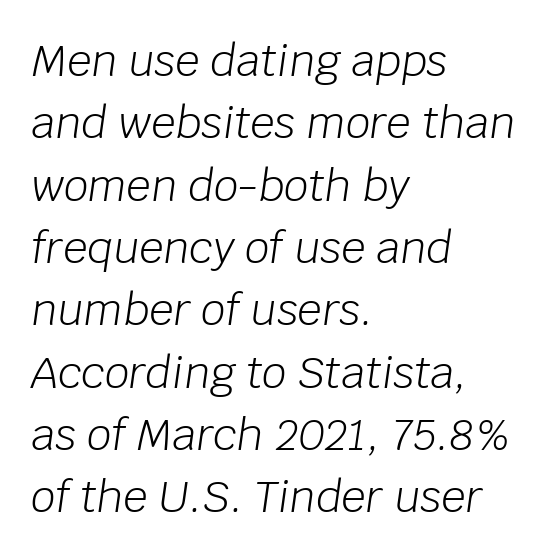
Here the designer chose a conventional face with non-uniform glyph widths. The passage is arranged the way most books set body copy — flush left. Unbolded letterforms with no extra heft. Check under the words: just untouched page. Nobody touched the tracking dial on this one.
